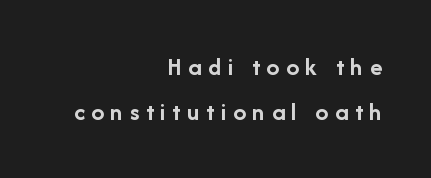
Ascenders rise straight up at ninety degrees. Teacher's note: observe the even right margin — that is flush-right alignment. The words here are not underlined. In terms of letterspacing, this is a distinctly airy, spread setting.
